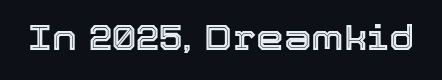
No word sits above an underline. Glyph-to-glyph distance matches everyday printed text. Here the designer chose a conventional face with non-uniform glyph widths. The letters stand upright; this is a roman face.
